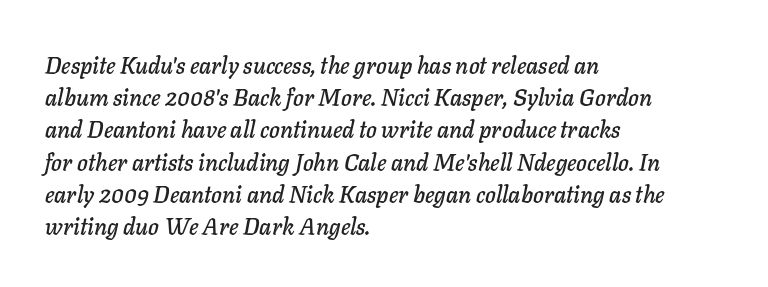
Q: Is the text italic (slanted)? A: Yes, it leans right by about 11 degrees.
Q: Is the text underlined? A: No.
Q: How is the paragraph aligned? A: Left-aligned.
Q: Is the spacing between letters normal or unusually wide? A: Normal.
Q: Is the spacing between lines tight, normal or loose? A: Normal.
